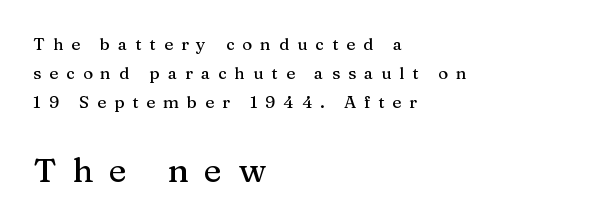
The image shows 34 px serif type, upright; set left-aligned, line spacing 1.72x, unusually wide letter spacing (+0.47 em), not underlined; the second (bottom) block is 2.0x larger; medium stroke contrast and a medium x-height.
